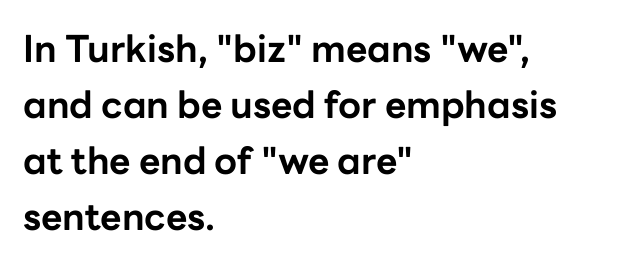
{"serif": "no", "italic": "no", "bold": "yes", "weight": "bold", "width": "normal", "stroke_contrast": "low", "x_height": "medium", "monospaced": "no", "underline": "no", "align": "left", "line_spacing": "normal", "line_spacing_ratio": 1.51, "letter_spacing": "normal", "letter_spacing_em": 0.0, "glyph_px": 37}
